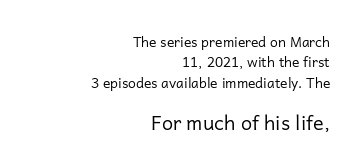
Q: Is the text bold? A: No.
Q: Is the text italic (slanted)? A: No, it is upright.
Q: Is the text underlined? A: No.
Q: How is the paragraph aligned? A: Right-aligned.
Q: Is the spacing between letters normal or unusually wide? A: Normal.
Q: Is the spacing between lines tight, normal or loose? A: Normal.
Q: Which block of text is set in a larger size, the first (top) or the second (bottom)? A: The second (bottom) one.
